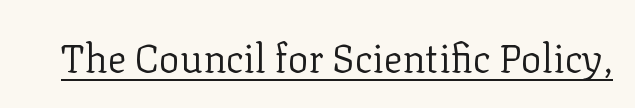
{"serif": "yes", "italic": "no", "bold": "no", "weight": "regular", "width": "normal", "stroke_contrast": "low", "x_height": "medium", "monospaced": "no", "underline": "yes", "letter_spacing": "normal", "letter_spacing_em": 0.0, "glyph_px": 39}
